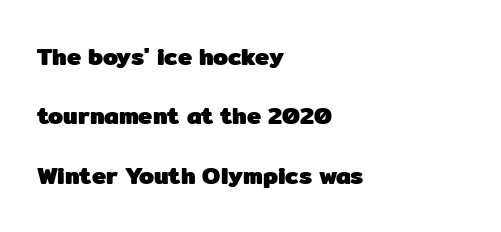
Q: Is the text bold? A: Yes.
Q: Is the text italic (slanted)? A: No, it is upright.
Q: Is the text underlined? A: No.
Q: How is the paragraph aligned? A: Left-aligned.
Q: Is the spacing between letters normal or unusually wide? A: Normal.
Q: Is the spacing between lines tight, normal or loose? A: Loose.
